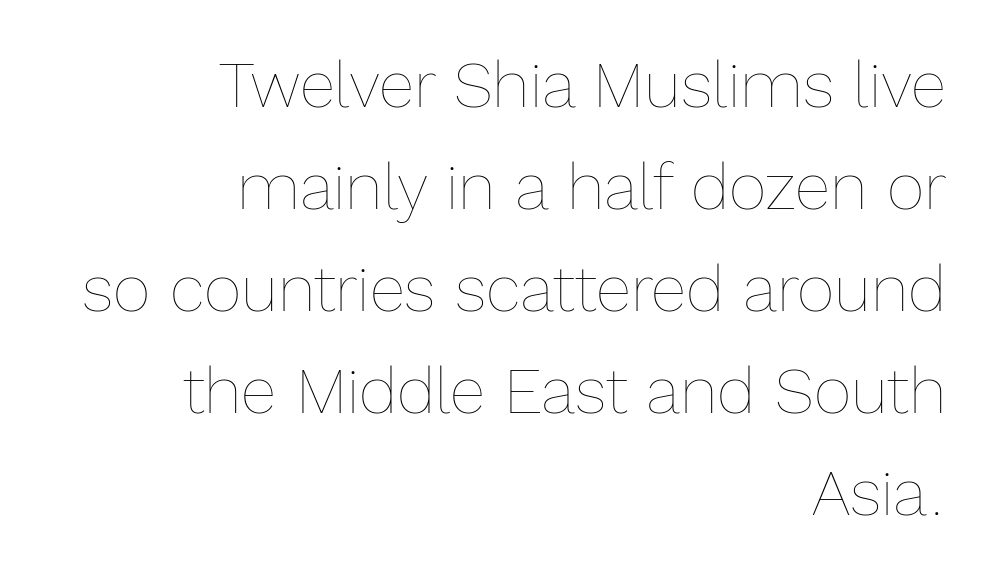
{"italic": "no", "bold": "no", "weight": "thin", "width": "normal", "x_height": "medium", "monospaced": "no", "underline": "no", "align": "right", "line_spacing": "normal", "line_spacing_ratio": 1.57, "letter_spacing": "normal", "letter_spacing_em": 0.0, "glyph_px": 65}
